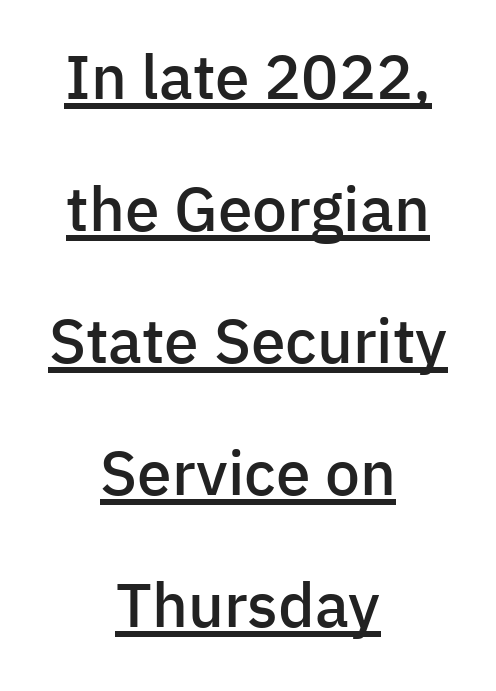
{"serif": "no", "italic": "no", "bold": "semi", "weight": "semibold", "width": "normal", "stroke_contrast": "low", "x_height": "medium", "monospaced": "no", "underline": "yes", "align": "center", "line_spacing": "loose", "line_spacing_ratio": 2.13, "letter_spacing": "normal", "letter_spacing_em": 0.0, "glyph_px": 62}
